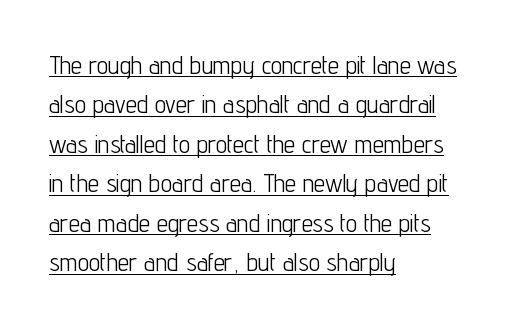
Q: Is the text bold? A: No.
Q: Is the text italic (slanted)? A: No, it is upright.
Q: Is the text underlined? A: Yes.
Q: How is the paragraph aligned? A: Left-aligned.
Q: Is the spacing between letters normal or unusually wide? A: Normal.
Q: Is the spacing between lines tight, normal or loose? A: Normal.
